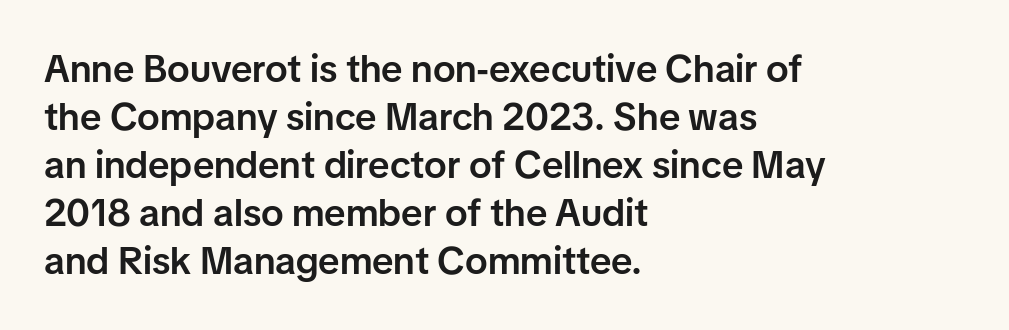
The image shows 38 px semibold sans-serif type, upright; set left-aligned, normal line spacing (1.26x), normal letter spacing, not underlined; low stroke contrast and a medium x-height.
